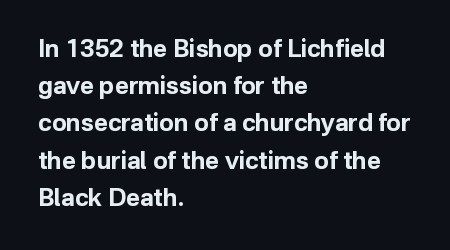
Q: Is the text bold? A: Yes.
Q: Is the text italic (slanted)? A: No, it is upright.
Q: Is the text underlined? A: No.
Q: How is the paragraph aligned? A: Left-aligned.
Q: Is the spacing between letters normal or unusually wide? A: Normal.
Q: Is the spacing between lines tight, normal or loose? A: Normal.
